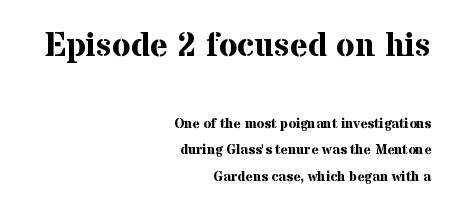
The image shows 34 px bold serif type, upright; set right-aligned, loose line spacing (1.9x), normal letter spacing, not underlined; the first (top) block is 2.43x larger; medium stroke contrast and a medium x-height.
